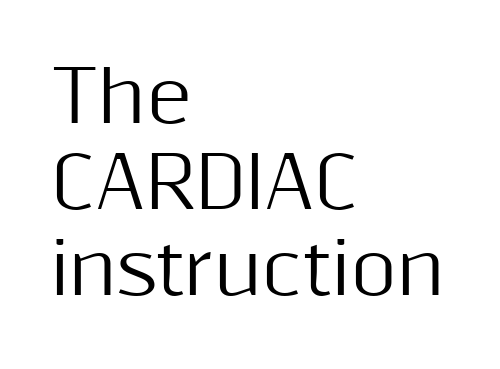
The image shows 71 px sans-serif type, upright; set left-aligned, line spacing 1.21x, normal letter spacing, not underlined; medium stroke contrast and a medium x-height.
